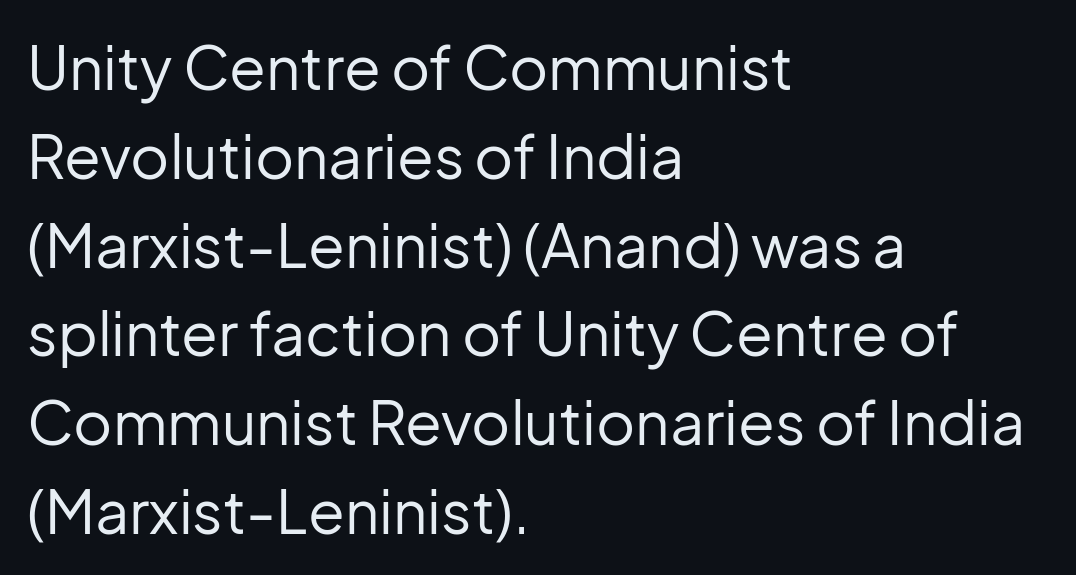
Do the letters lean? They stand straight. Plain, unruled lines of type. Compared with typical paragraphs, the rows here are spaced about the same. The letterforms sit shoulder to shoulder at normal distance.
